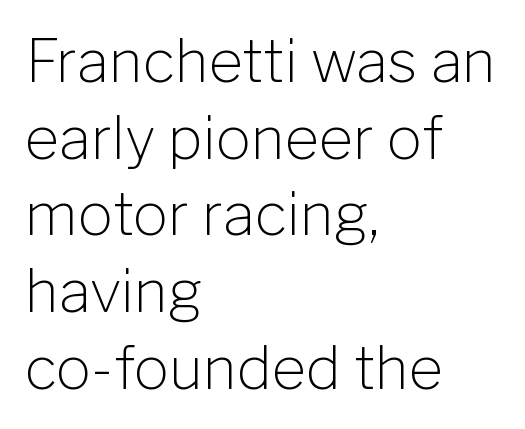
{"serif": "no", "italic": "no", "bold": "no", "weight": "light", "width": "normal", "stroke_contrast": "low", "x_height": "medium", "monospaced": "no", "underline": "no", "align": "left", "line_spacing": "normal", "line_spacing_ratio": 1.3, "letter_spacing": "normal", "letter_spacing_em": 0.0, "glyph_px": 59}
